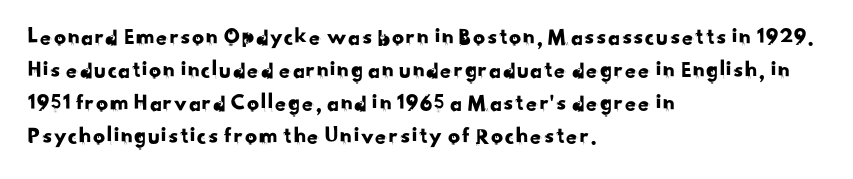
Q: Is the text underlined? A: No.
Q: How is the paragraph aligned? A: Left-aligned.
Q: Is the spacing between letters normal or unusually wide? A: Normal.
Q: Is the spacing between lines tight, normal or loose? A: Normal.
